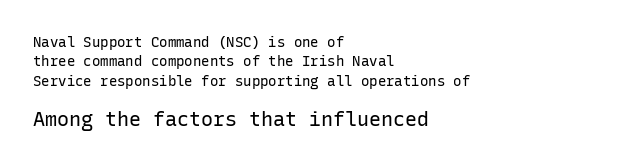
Q: Is the text bold? A: No.
Q: Is the text italic (slanted)? A: No, it is upright.
Q: Is the text underlined? A: No.
Q: How is the paragraph aligned? A: Left-aligned.
Q: Is the spacing between letters normal or unusually wide? A: Normal.
Q: Is the spacing between lines tight, normal or loose? A: Normal.
Q: Which block of text is set in a larger size, the first (top) or the second (bottom)? A: The second (bottom) one.
